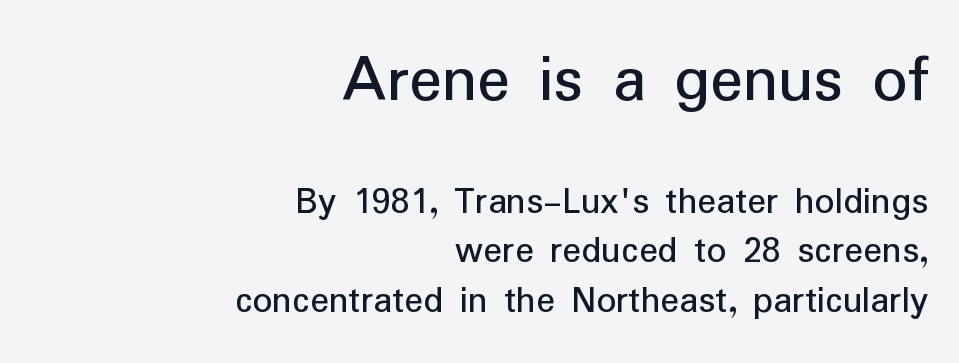
How would I describe the line gaps? Plain and ordinary. Nobody drew a line under any word here. No extra tracking has been applied to these lines. These two chunks differ in scale, with the top chunk taking the larger measure.
